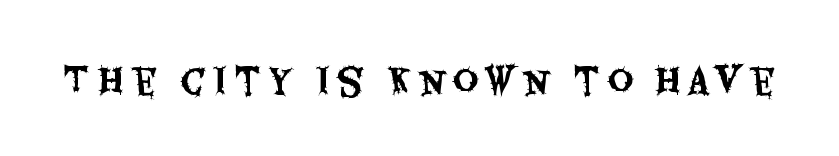
{"serif": "no", "italic": "no", "width": "condensed", "stroke_contrast": "medium", "x_height": "large", "monospaced": "no", "underline": "no", "letter_spacing": "wide", "letter_spacing_em": 0.2, "glyph_px": 35}
